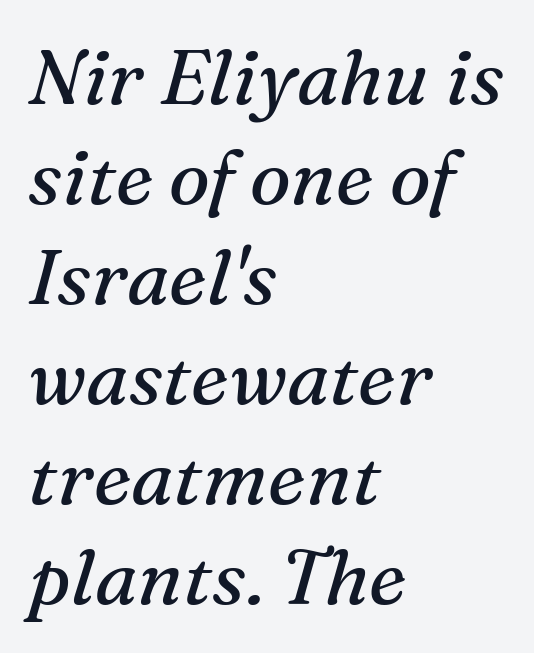
{"serif": "yes", "italic": "yes", "lean": "right", "slant_degrees": 16, "bold": "no", "weight": "regular", "width": "normal", "stroke_contrast": "medium", "x_height": "medium", "monospaced": "no", "underline": "no", "align": "left", "line_spacing": "normal", "line_spacing_ratio": 1.3, "letter_spacing": "normal", "letter_spacing_em": 0.0, "glyph_px": 77}
